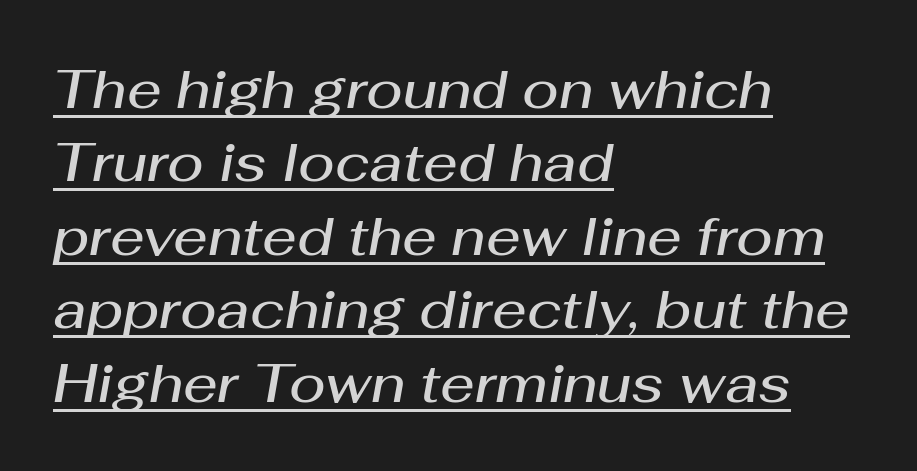
{"italic": "yes", "lean": "right", "slant_degrees": 10, "bold": "semi", "weight": "semibold", "width": "normal", "stroke_contrast": "medium", "x_height": "medium", "monospaced": "no", "underline": "yes", "align": "left", "line_spacing": "normal", "line_spacing_ratio": 1.36, "letter_spacing": "normal", "letter_spacing_em": 0.0, "glyph_px": 54}
